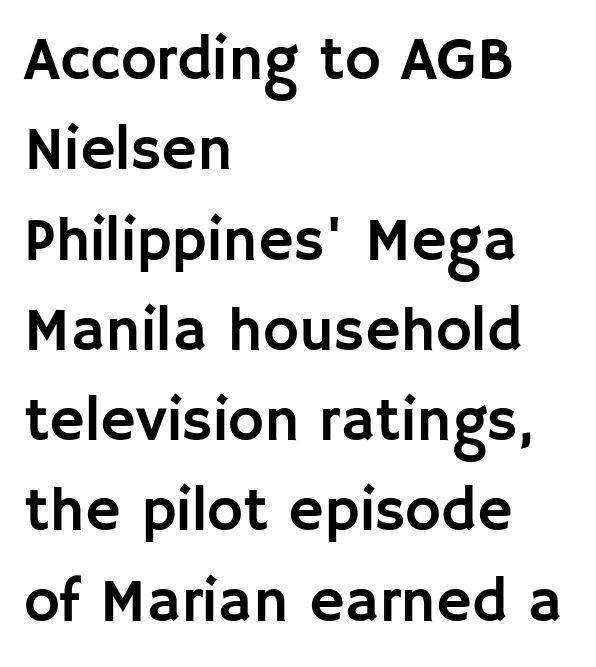
{"serif": "no", "italic": "no", "width": "normal", "stroke_contrast": "low", "x_height": "large", "monospaced": "no", "underline": "no", "align": "left", "line_spacing": "normal", "line_spacing_ratio": 1.48, "letter_spacing": "normal", "letter_spacing_em": 0.0, "glyph_px": 61}
